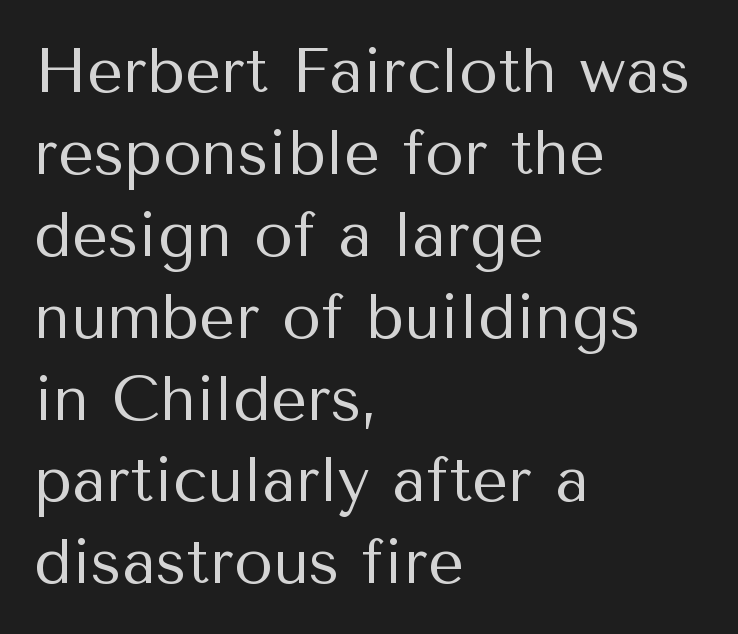
{"serif": "no", "italic": "no", "bold": "no", "weight": "regular", "width": "normal", "stroke_contrast": "medium", "x_height": "medium", "monospaced": "no", "underline": "no", "align": "left", "line_spacing": "normal", "line_spacing_ratio": 1.3, "letter_spacing": "normal", "letter_spacing_em": 0.0, "glyph_px": 63}
